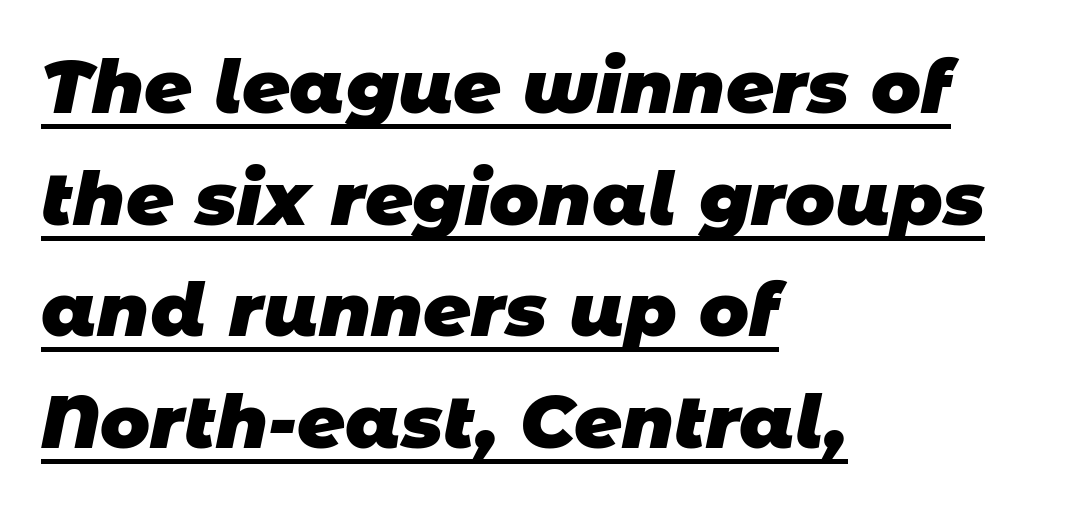
{"serif": "no", "bold": "yes", "weight": "heavy", "width": "normal", "stroke_contrast": "low", "x_height": "large", "monospaced": "no", "underline": "yes", "align": "left", "line_spacing": "normal", "line_spacing_ratio": 1.51, "letter_spacing": "normal", "letter_spacing_em": 0.0, "glyph_px": 74}
